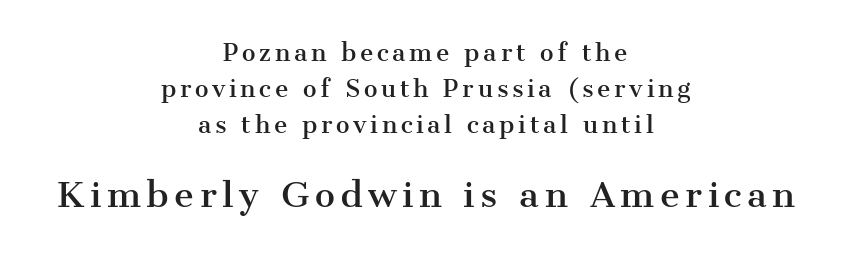
Looks like regular typesetting: each glyph gets only the width it needs. Tall strokes in this sample are plumb rather than angled. One glance says typical: line gaps are just what's usual. The specimen omits any rule beneath the text block's lines. A serif font was chosen for this passage. Whoever set this made the second block the dominant, larger element.
